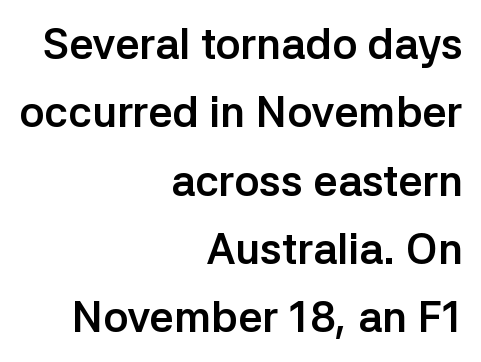
Quick note: not italic, upright. Compared with an ordinary text face, these strokes are far heavier — a full bold. Typeset ragged left — the right edge is the straight one. Look at the tracking — it's just the regular setting, nothing added. Note: no serifs on the glyphs.
